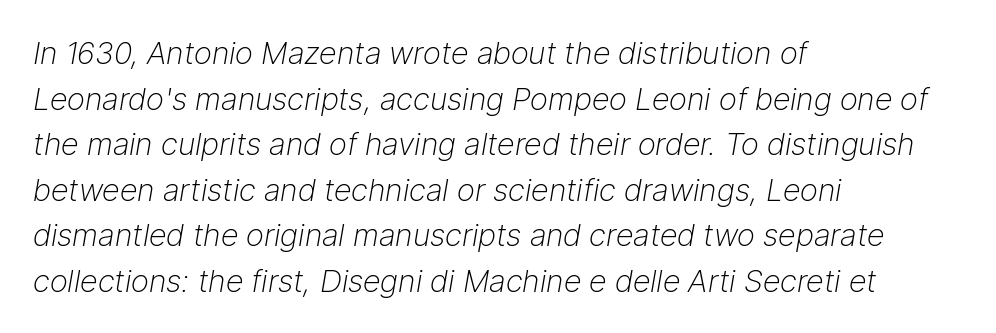
The letters advance in unequal steps, a hallmark of proportional type. The vertical gap from one line to the next is medium. Letters rest on an invisible, unmarked baseline. Italic? Definitely — the glyphs are oblique. Summary of weight: not heavy and not bold.
